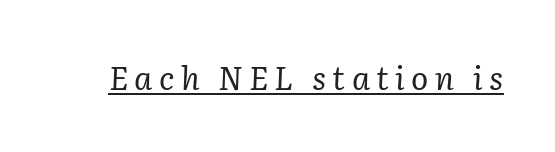
Q: Is the text bold? A: No.
Q: Is the text italic (slanted)? A: Yes, it leans right by about 2 degrees.
Q: Is the typeface a serif or a sans-serif typeface? A: Serif.
Q: Is the text underlined? A: Yes.
Q: Is the spacing between letters normal or unusually wide? A: Unusually wide.
Q: Width (condensed, normal, or wide)? A: Normal.
Q: Stroke contrast? A: Low.
Q: x-height? A: Medium.
Q: Monospaced? A: No.
